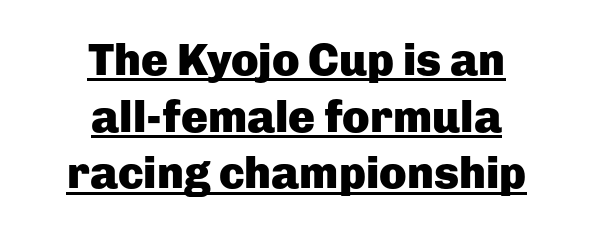
{"serif": "no", "italic": "no", "bold": "yes", "weight": "heavy", "width": "normal", "stroke_contrast": "low", "x_height": "medium", "monospaced": "no", "underline": "yes", "align": "center", "line_spacing": "normal", "line_spacing_ratio": 1.26, "letter_spacing": "normal", "letter_spacing_em": 0.0, "glyph_px": 45}
